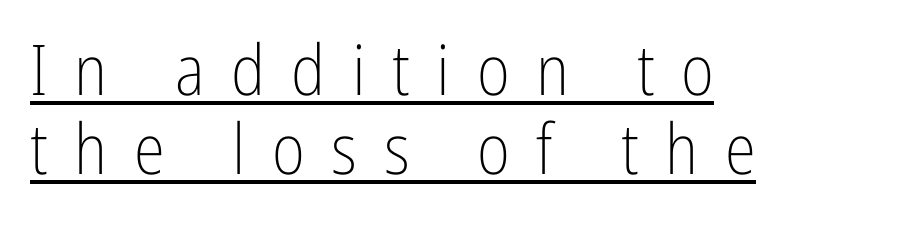
The gaps between neighbouring characters are conspicuously large. This is sans-serif lettering, the kind often seen on screens and signage. The paragraph has a hard left edge and a soft right edge. Summary of weight: not heavy and not bold.
